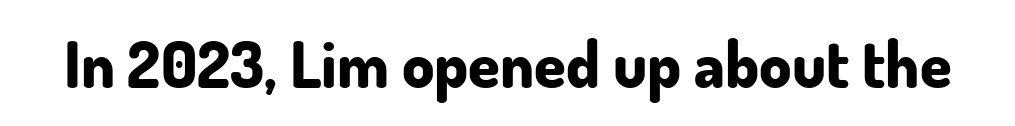
Q: Is the text bold? A: Yes.
Q: Is the text italic (slanted)? A: No, it is upright.
Q: Is the typeface a serif or a sans-serif typeface? A: Sans-serif.
Q: Is the text underlined? A: No.
Q: Is the spacing between letters normal or unusually wide? A: Normal.
Q: Width (condensed, normal, or wide)? A: Normal.
Q: Stroke contrast? A: Low.
Q: x-height? A: Small.
Q: Monospaced? A: No.
